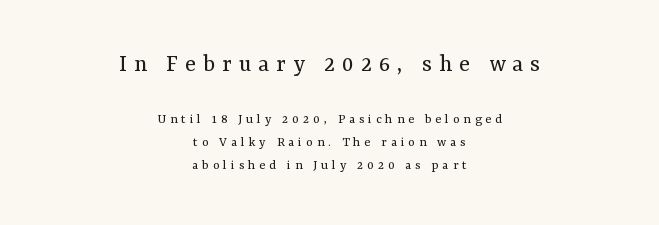
{"italic": "no", "bold": "no", "underline": "no", "align": "center", "line_spacing": "normal", "line_spacing_ratio": 1.62, "letter_spacing": "wide", "letter_spacing_em": 0.28, "larger_block": "first", "size_ratio": 1.79, "glyph_px": 25}
